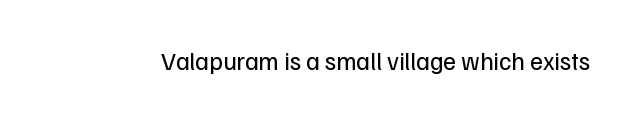
The rendering keeps characters at their native spacing. The font sits on the lighter half of the weight spectrum, regular included. Quick note: underline off. Is there any slant? The stems are plumb.
